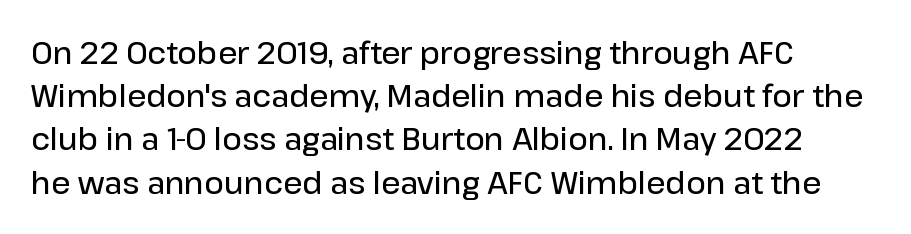
{"serif": "no", "italic": "no", "bold": "semi", "weight": "semibold", "width": "normal", "stroke_contrast": "low", "x_height": "medium", "monospaced": "no", "underline": "no", "align": "left", "line_spacing": "normal", "line_spacing_ratio": 1.44, "letter_spacing": "normal", "letter_spacing_em": 0.0, "glyph_px": 30}
